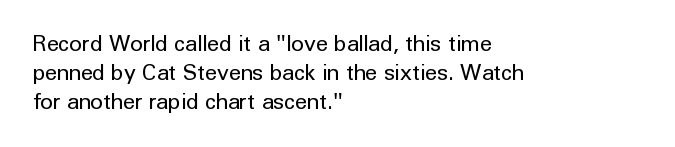
No extra ink here — the face is not bold. The ragged edge is on the right, which tells us the setting is flush left. Decoration check: the copy has no underline. Between one letter and the next there's only the usual sliver of space. No italicization has been applied; the sample stays upright. Successive baselines arrive at the customary interval.
